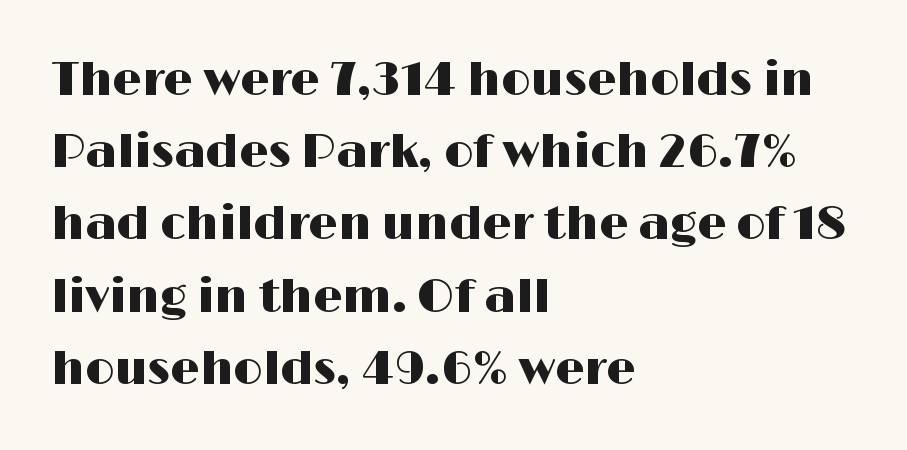
The gaps between neighbouring characters are ordinary and unremarkable. Letters rest on an invisible, unmarked baseline. Spacing verdict: proportional, widths tailored to each character. These lines were composed using upright roman letters. Which margin do the lines hug? The left one — the right edge is uneven.
